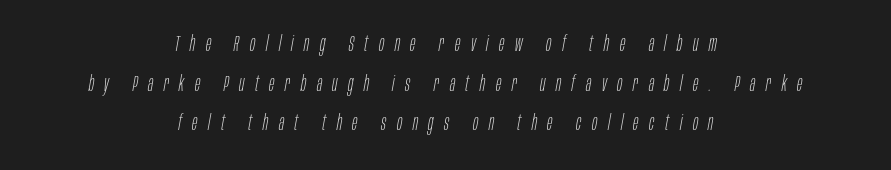
{"italic": "yes", "lean": "right", "slant_degrees": 10, "bold": "no", "underline": "no", "align": "center", "line_spacing_ratio": 1.8, "letter_spacing": "wide", "letter_spacing_em": 0.48, "glyph_px": 22}
